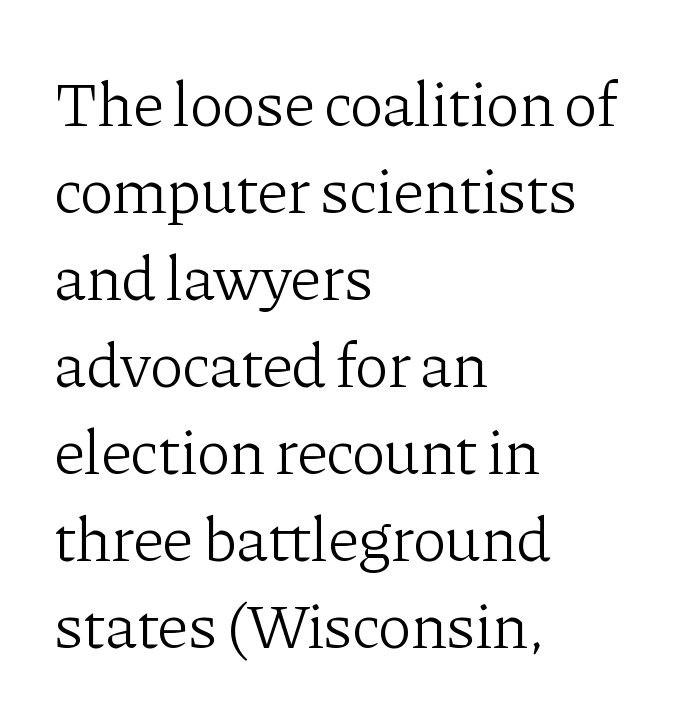
Q: Is the text bold? A: No.
Q: Is the text italic (slanted)? A: No, it is upright.
Q: Is the typeface a serif or a sans-serif typeface? A: Serif.
Q: Is the text underlined? A: No.
Q: How is the paragraph aligned? A: Left-aligned.
Q: Is the spacing between letters normal or unusually wide? A: Normal.
Q: Is the spacing between lines tight, normal or loose? A: Normal.
Q: Width (condensed, normal, or wide)? A: Normal.
Q: Stroke contrast? A: Low.
Q: x-height? A: Medium.
Q: Monospaced? A: No.
